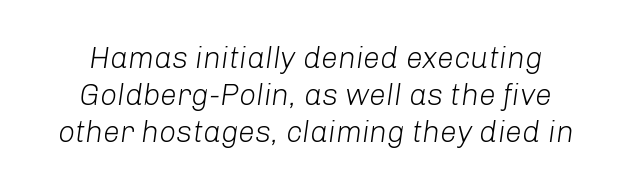
Q: Is the text bold? A: No.
Q: Is the text italic (slanted)? A: Yes, it leans right by about 8 degrees.
Q: Is the text underlined? A: No.
Q: Is the spacing between letters normal or unusually wide? A: Normal.
Q: Width (condensed, normal, or wide)? A: Normal.
Q: Stroke contrast? A: Low.
Q: x-height? A: Medium.
Q: Monospaced? A: No.
